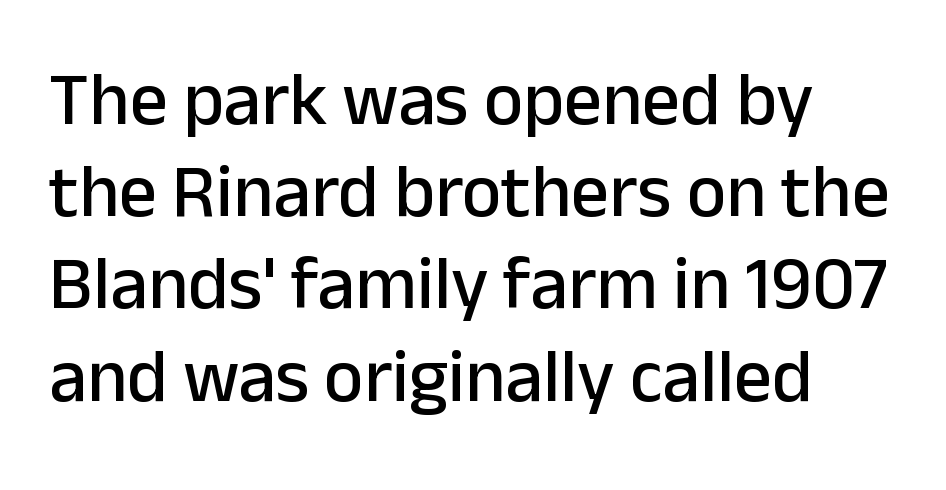
Rule under the text: the space is simply empty. The glyphs in this specimen are sans serif. Think of a printed novel: that variable character pitch is what you see here. Default kerning and tracking; the words read as compact shapes.
